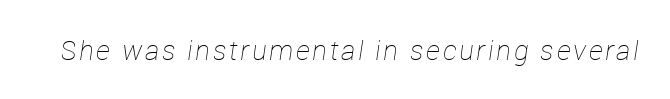
{"italic": "yes", "lean": "right", "slant_degrees": 12, "bold": "no", "underline": "no", "glyph_px": 27}
